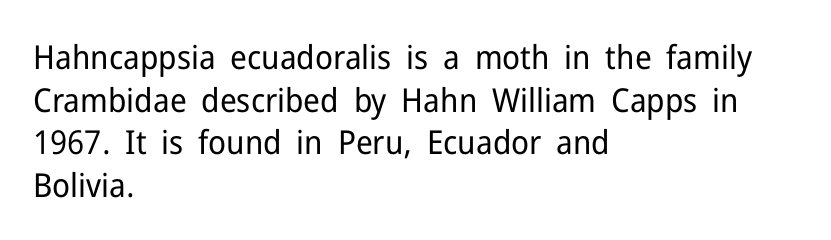
Q: Is the text bold? A: No.
Q: Is the text italic (slanted)? A: No, it is upright.
Q: Is the typeface a serif or a sans-serif typeface? A: Sans-serif.
Q: Is the text underlined? A: No.
Q: How is the paragraph aligned? A: Left-aligned.
Q: Is the spacing between letters normal or unusually wide? A: Normal.
Q: Is the spacing between lines tight, normal or loose? A: Normal.
Q: Width (condensed, normal, or wide)? A: Normal.
Q: Stroke contrast? A: Low.
Q: x-height? A: Medium.
Q: Monospaced? A: No.
